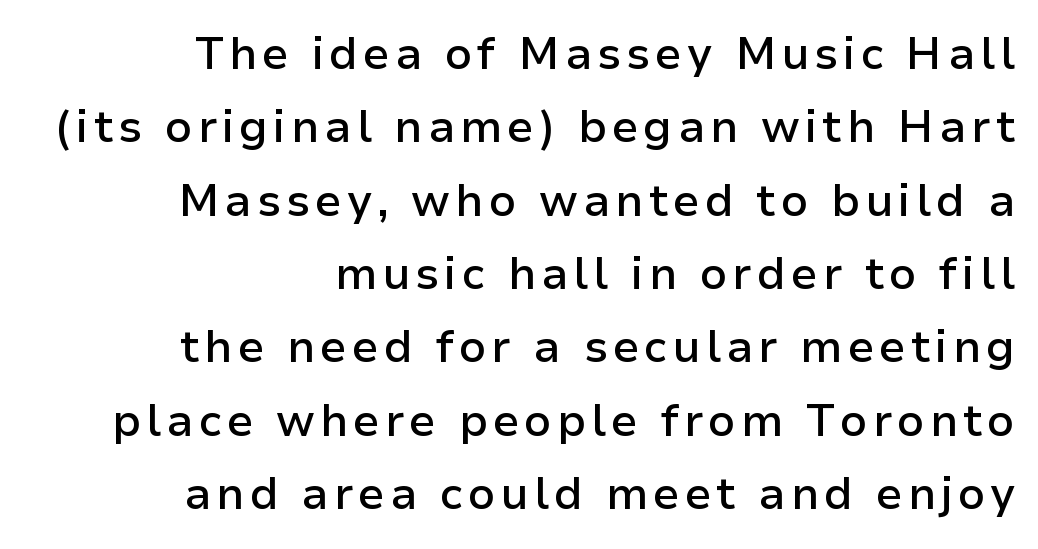
Q: Is the text bold? A: Semi-bold.
Q: Is the text italic (slanted)? A: No, it is upright.
Q: Is the typeface a serif or a sans-serif typeface? A: Sans-serif.
Q: Is the text underlined? A: No.
Q: How is the paragraph aligned? A: Right-aligned.
Q: Is the spacing between lines tight, normal or loose? A: Normal.
Q: Width (condensed, normal, or wide)? A: Normal.
Q: Stroke contrast? A: Low.
Q: x-height? A: Medium.
Q: Monospaced? A: No.
